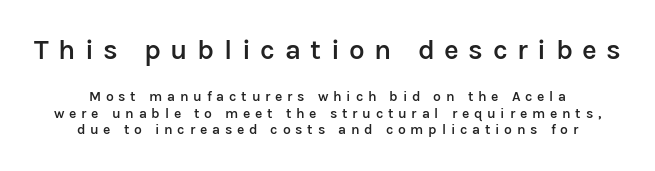
The image shows 28 px semibold sans-serif type, upright; set line spacing 1.17x, unusually wide letter spacing (+0.34 em), not underlined; the first (top) block is 2.0x larger; low stroke contrast and a medium x-height.
